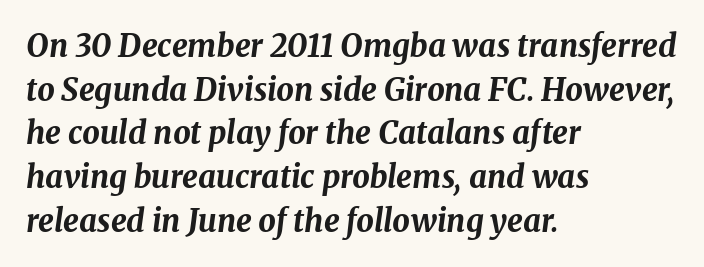
Q: Is the text bold? A: Yes.
Q: Is the text italic (slanted)? A: Yes, it leans right by about 8 degrees.
Q: Is the text underlined? A: No.
Q: How is the paragraph aligned? A: Left-aligned.
Q: Is the spacing between letters normal or unusually wide? A: Normal.
Q: Is the spacing between lines tight, normal or loose? A: Normal.
Q: Width (condensed, normal, or wide)? A: Normal.
Q: Stroke contrast? A: Medium.
Q: x-height? A: Medium.
Q: Monospaced? A: No.
